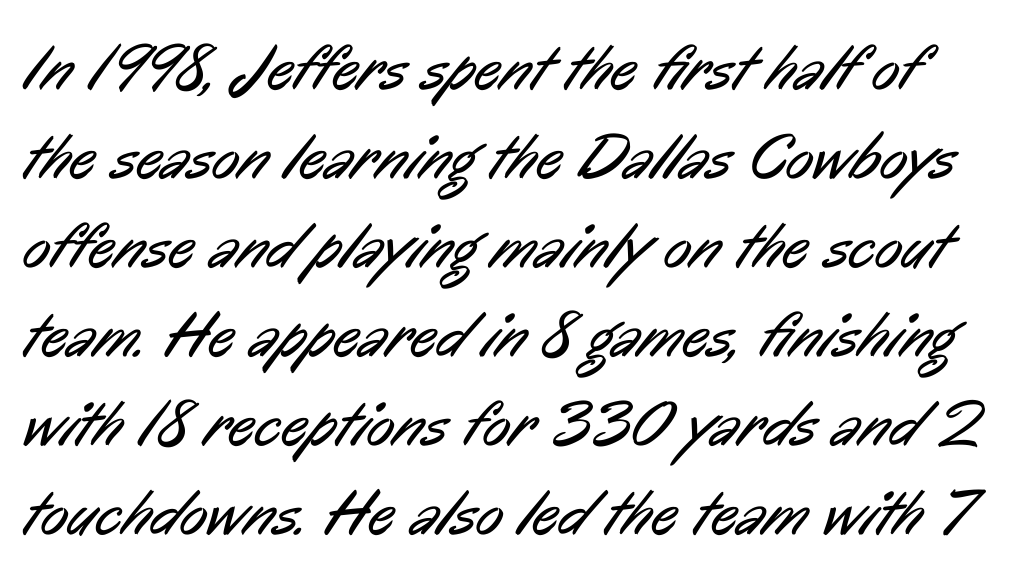
Q: Is the text bold? A: No.
Q: Is the typeface a serif or a sans-serif typeface? A: Sans-serif.
Q: Is the text underlined? A: No.
Q: Is the spacing between letters normal or unusually wide? A: Normal.
Q: Is the spacing between lines tight, normal or loose? A: Normal.
Q: Width (condensed, normal, or wide)? A: Condensed.
Q: Stroke contrast? A: Low.
Q: x-height? A: Medium.
Q: Monospaced? A: No.
